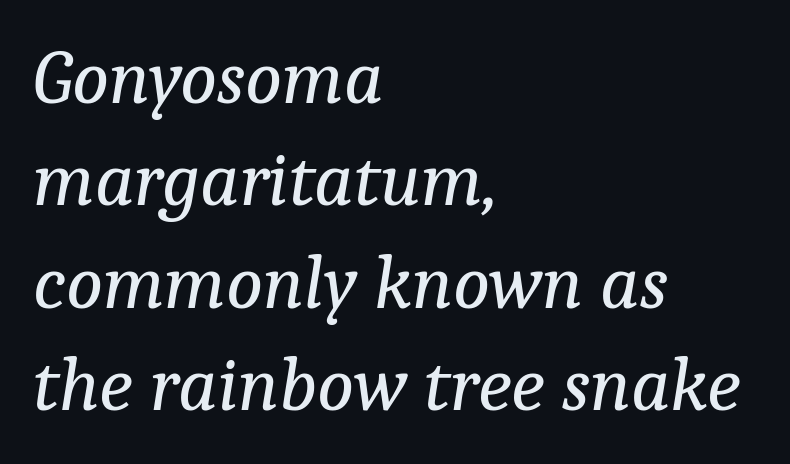
Vertical spacing — default. The letters advance in unequal steps, a hallmark of proportional type. Emphasis-style slanted type is in use. Unbolded letterforms with no extra heft. The typeface chosen for these lines features serifs.
